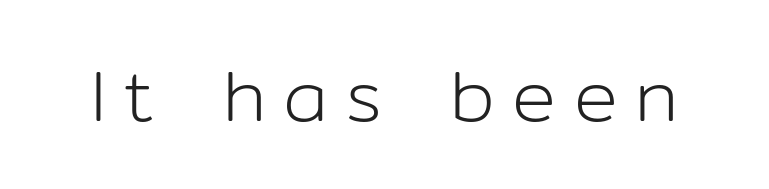
The image shows 73 px light sans-serif type, upright; set unusually wide letter spacing (+0.24 em), not underlined; low stroke contrast and a medium x-height.
